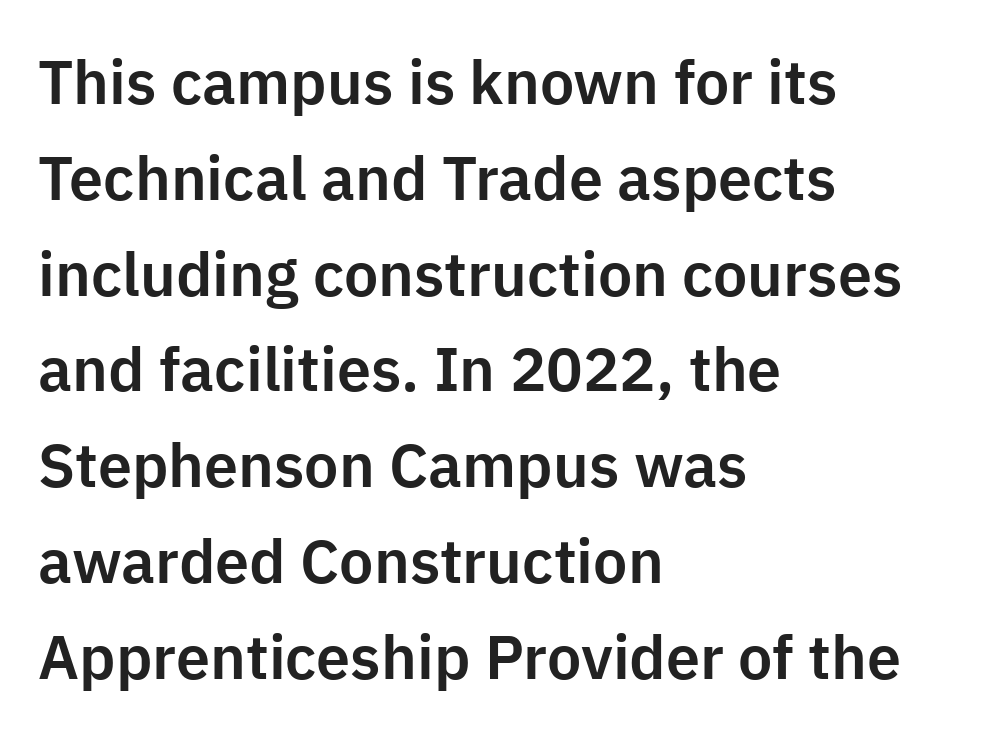
The image shows 61 px sans-serif type, upright; set left-aligned, normal line spacing (1.57x), normal letter spacing, not underlined; low stroke contrast and a medium x-height.
